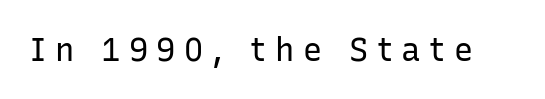
{"serif": "no", "italic": "no", "bold": "no", "weight": "regular", "width": "normal", "stroke_contrast": "low", "x_height": "medium", "monospaced": "no", "underline": "no", "letter_spacing": "wide", "letter_spacing_em": 0.27, "glyph_px": 32}
